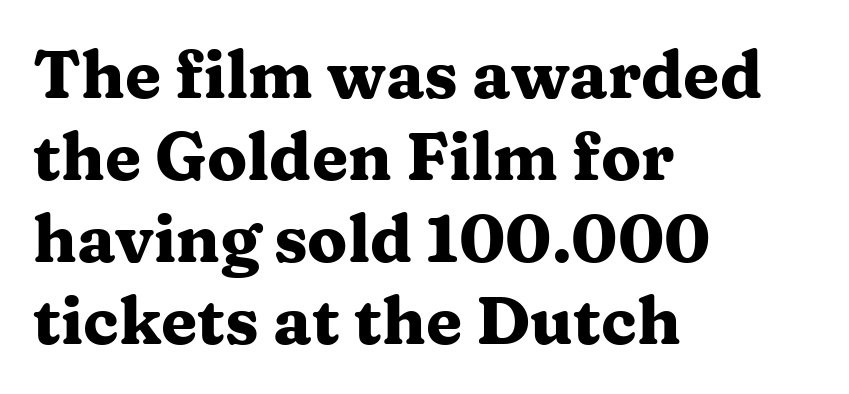
Q: Is the text bold? A: Yes.
Q: Is the text italic (slanted)? A: No, it is upright.
Q: Is the typeface a serif or a sans-serif typeface? A: Serif.
Q: Is the text underlined? A: No.
Q: How is the paragraph aligned? A: Left-aligned.
Q: Is the spacing between letters normal or unusually wide? A: Normal.
Q: Width (condensed, normal, or wide)? A: Wide.
Q: Stroke contrast? A: Medium.
Q: x-height? A: Medium.
Q: Monospaced? A: No.
